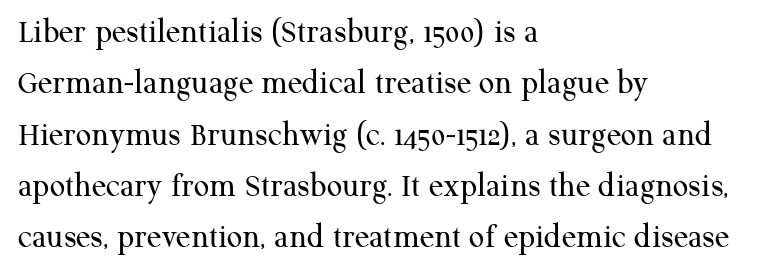
The image shows 34 px regular-weight serif type, upright; set left-aligned, normal line spacing (1.51x), normal letter spacing, not underlined; medium stroke contrast and a medium x-height.
